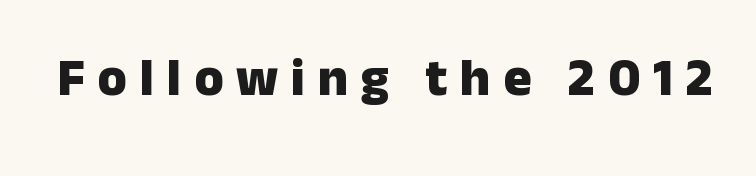
{"serif": "no", "italic": "no", "bold": "yes", "weight": "heavy", "width": "normal", "stroke_contrast": "low", "x_height": "medium", "monospaced": "no", "underline": "no", "letter_spacing": "wide", "letter_spacing_em": 0.24, "glyph_px": 53}
